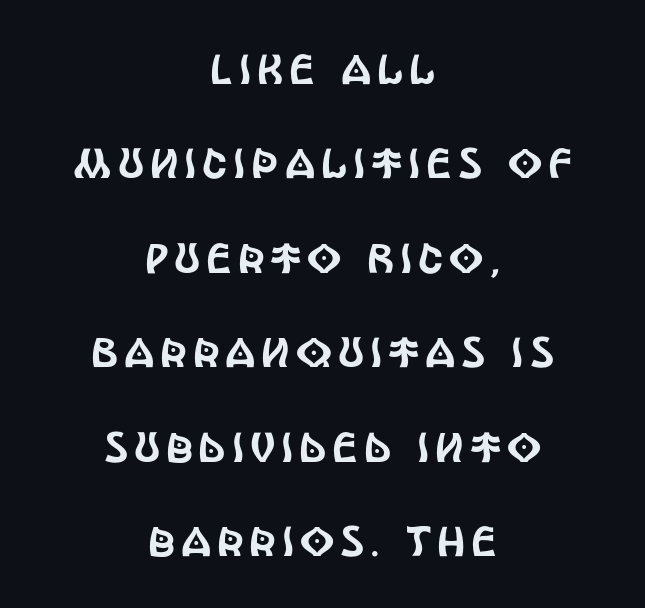
Q: Is the text italic (slanted)? A: No, it is upright.
Q: Is the typeface a serif or a sans-serif typeface? A: Sans-serif.
Q: Is the text underlined? A: No.
Q: How is the paragraph aligned? A: Centered.
Q: Is the spacing between lines tight, normal or loose? A: Loose.
Q: Width (condensed, normal, or wide)? A: Condensed.
Q: x-height? A: Large.
Q: Monospaced? A: No.
